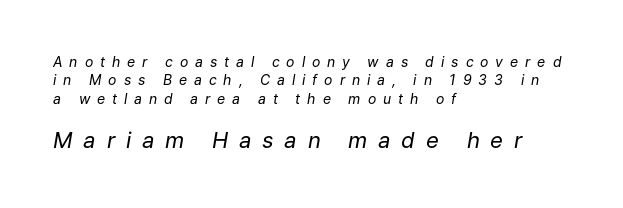
The foot of each line stays bare and open. Substantial extra tracking has been applied to these lines. The face used here has a pronounced slope to its letters. Baseline-to-baseline distance is the conventional proportion of letter height.
